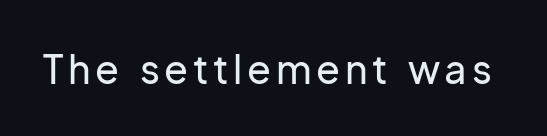
{"serif": "no", "italic": "no", "width": "normal", "stroke_contrast": "low", "x_height": "medium", "monospaced": "no", "underline": "no", "glyph_px": 39}
